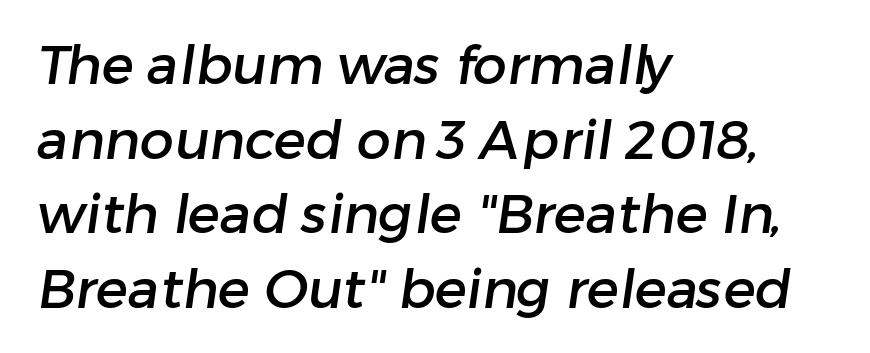
Varying glyph widths throughout — classic text-font behaviour. A normal amount of white space separates one row of letters from the next. Are there feet on the stems? There aren't — it's a sans. You could call the tracking neutral — neither tight nor loose. The space directly below the letters is spotless.
